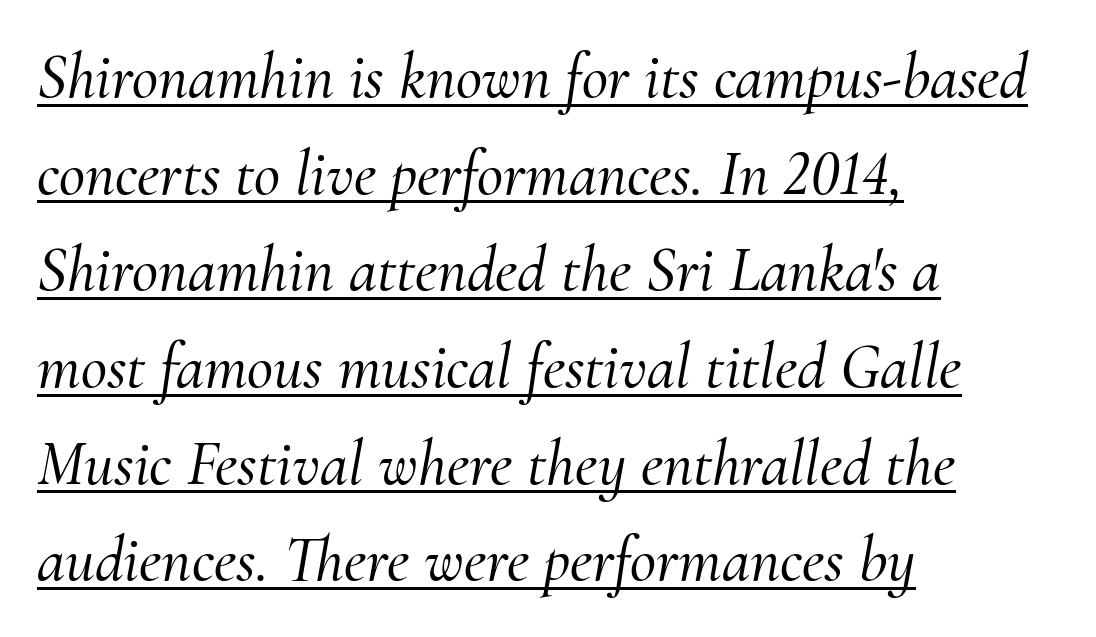
Q: Is the text italic (slanted)? A: Yes, it leans right by about 10 degrees.
Q: Is the typeface a serif or a sans-serif typeface? A: Serif.
Q: Is the text underlined? A: Yes.
Q: How is the paragraph aligned? A: Left-aligned.
Q: Is the spacing between letters normal or unusually wide? A: Normal.
Q: Is the spacing between lines tight, normal or loose? A: Normal.
Q: Width (condensed, normal, or wide)? A: Normal.
Q: Stroke contrast? A: Medium.
Q: x-height? A: Small.
Q: Monospaced? A: No.
